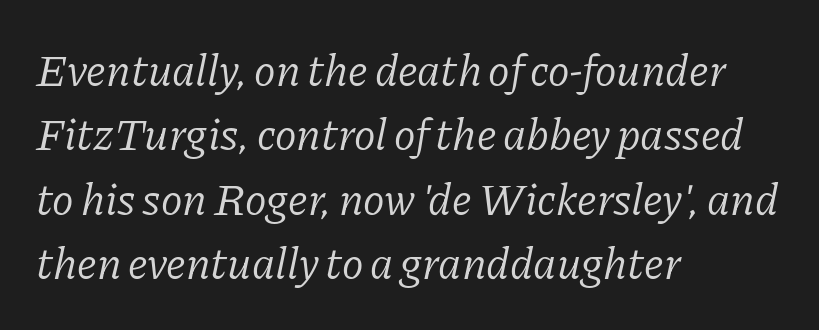
Compared with typical body copy, the letter spacing here is the same. The letterforms sit at book weight or below. Rows of type keep a routine distance in the vertical direction. The glyphs look as if they've been sheared to an angle. Think of a printed novel: that variable character pitch is what you see here.
